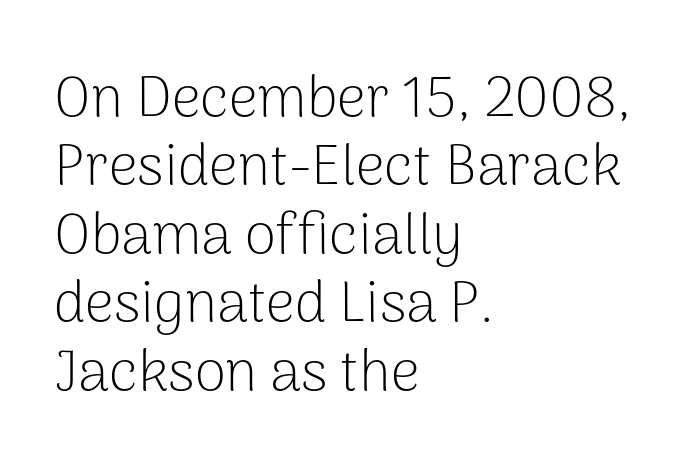
Spacing verdict: proportional, widths tailored to each character. This is roman type, the default non-slanted kind. The rendering shows plain stroke endings on the letterforms — a sans-serif design. No chunkiness to these letters — they're not bold.
